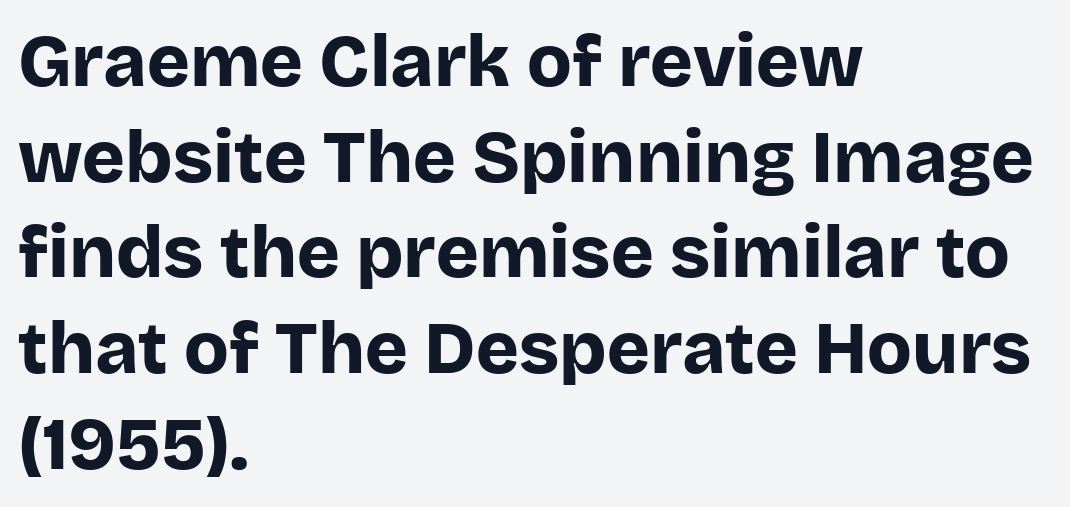
{"serif": "no", "italic": "no", "bold": "yes", "weight": "bold", "width": "normal", "stroke_contrast": "low", "x_height": "large", "monospaced": "no", "underline": "no", "align": "left", "line_spacing": "normal", "line_spacing_ratio": 1.31, "letter_spacing": "normal", "letter_spacing_em": 0.0, "glyph_px": 73}
